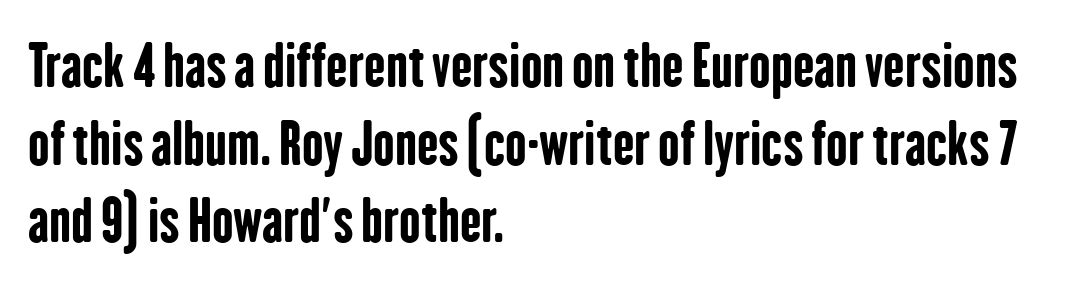
Regular leading. Is this a fixed-width face? No — the glyphs have proportional, varying widths. Tall strokes in this sample are plumb rather than angled. This sample uses a sans-serif face. Weight: bold.
